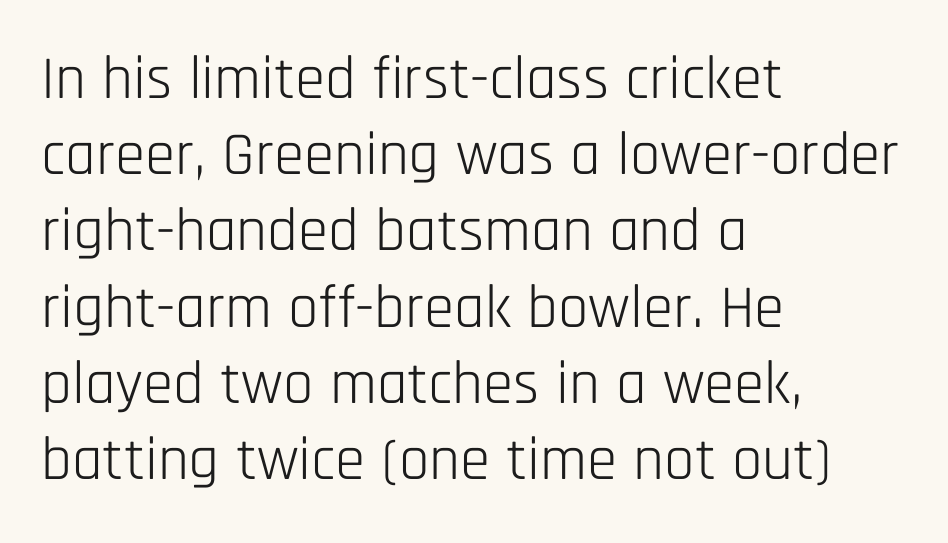
The image shows 61 px light, condensed sans-serif type, upright; set left-aligned, normal line spacing (1.25x), normal letter spacing, not underlined; low stroke contrast and a large x-height.
